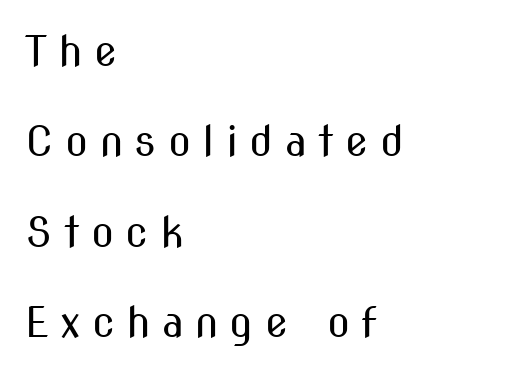
Type style note: lacks serifs. Check the space under the baseline: it is left empty. This rendering uses left alignment, leaving the right contour irregular. A typesetter would mark this as roman, not italic. This sample trades compactness for vertical openness between lines.
